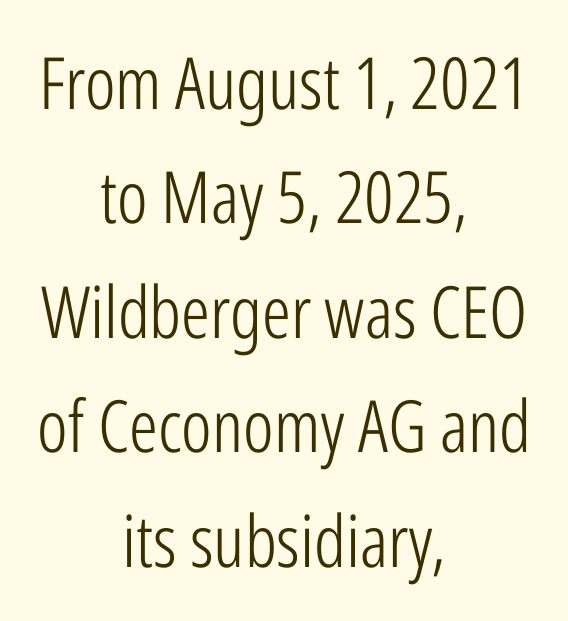
The image shows 72 px light, condensed sans-serif type, upright; set centered, normal line spacing (1.59x), normal letter spacing, not underlined; low stroke contrast and a medium x-height.
